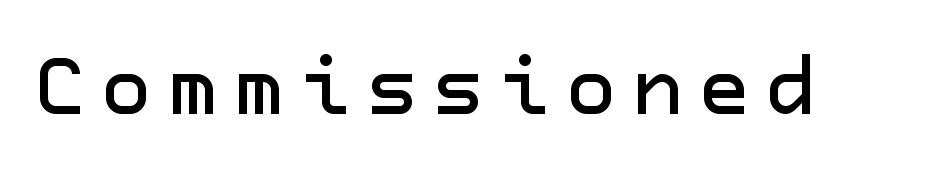
The image shows 80 px sans-serif type, upright; set not underlined; low stroke contrast and a medium x-height.
